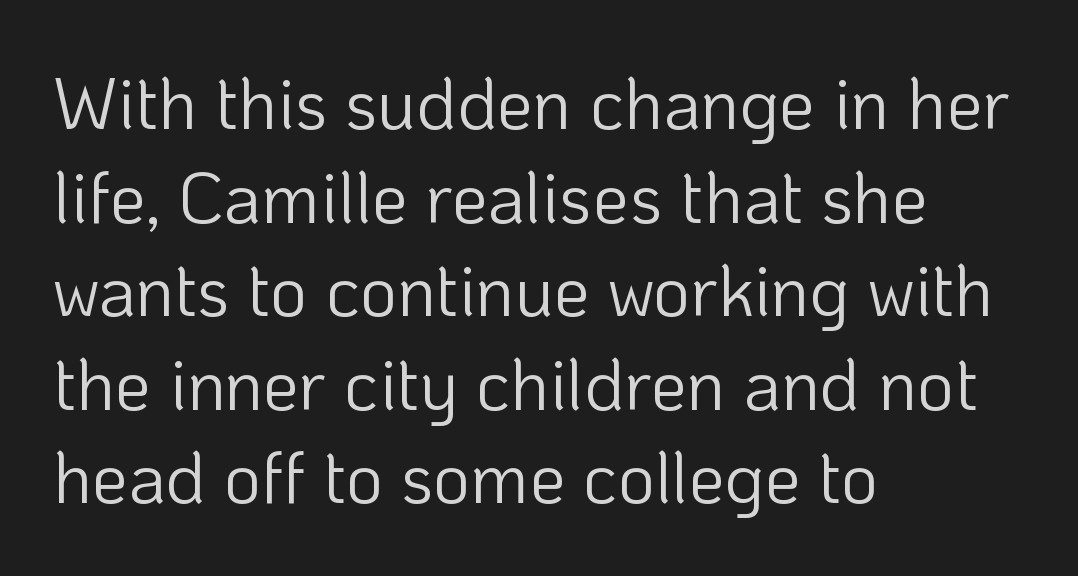
Leading matches the norm, producing a regular column. Here the designer chose a conventional face with non-uniform glyph widths. Only glyphs here, with clear space below each row. Classification — sans serif. Every stem runs plumb, perpendicular to the baseline.
